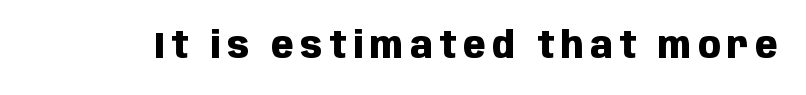
Is this a sans? Yes — the strokes have no serifs. Weight: bold. Each letter keeps its own natural width here, so spacing adapts to shape. Each row of text sits above clean, open space. Nope, not italic — everything's standing straight.
